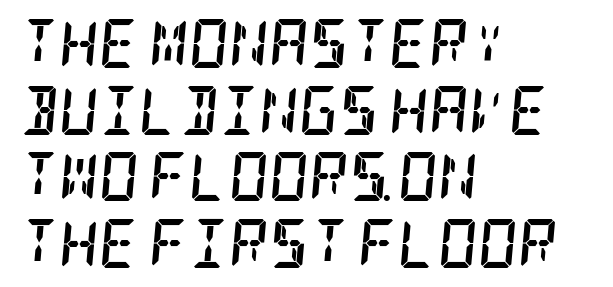
These lines stack with their left ends in a neat column. Compared with ordinary roman type, these characters are visibly tilted. Serif or sans? Serif — the stroke terminals have little feet. Inter-character spacing is left at the font's built-in metrics. The typesetting leans heavy: a genuine bold. The words here are not underlined.
